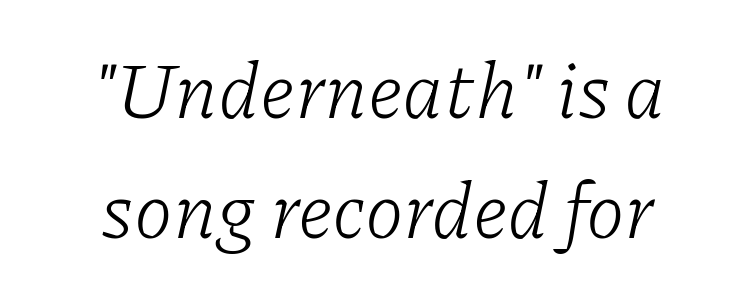
The specimen omits any rule beneath the text block's lines. Heaviness? Minimal to ordinary, like unemphasized prose. Glyph-to-glyph distance matches everyday printed text. You could not count columns in this text — the font is proportionally spaced. Is the block centered? Yes — each line is placed symmetrically about the middle. A typesetter would mark this as italic.
